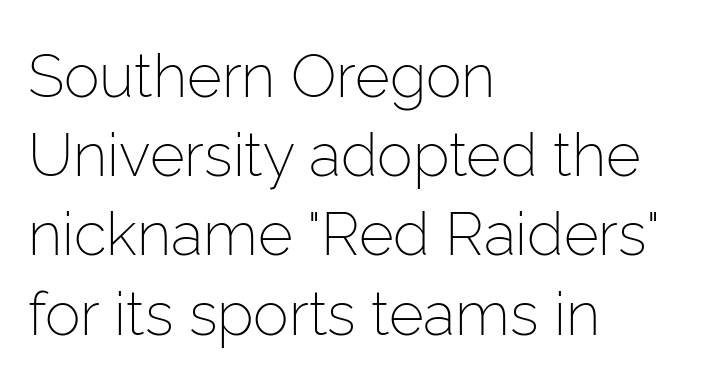
The image shows 60 px light sans-serif type, upright; set left-aligned, normal line spacing (1.32x), normal letter spacing, not underlined; low stroke contrast and a medium x-height.
